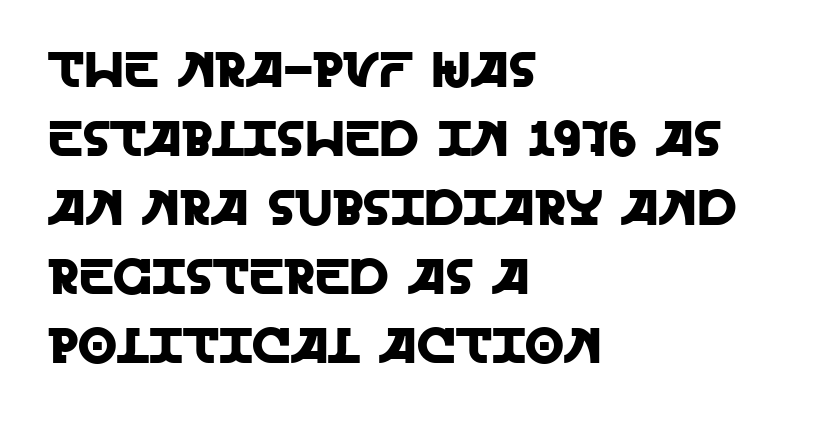
Q: Is the text italic (slanted)? A: No, it is upright.
Q: Is the typeface a serif or a sans-serif typeface? A: Sans-serif.
Q: Is the text underlined? A: No.
Q: How is the paragraph aligned? A: Left-aligned.
Q: Is the spacing between letters normal or unusually wide? A: Normal.
Q: Is the spacing between lines tight, normal or loose? A: Normal.
Q: Width (condensed, normal, or wide)? A: Normal.
Q: x-height? A: Large.
Q: Monospaced? A: No.
